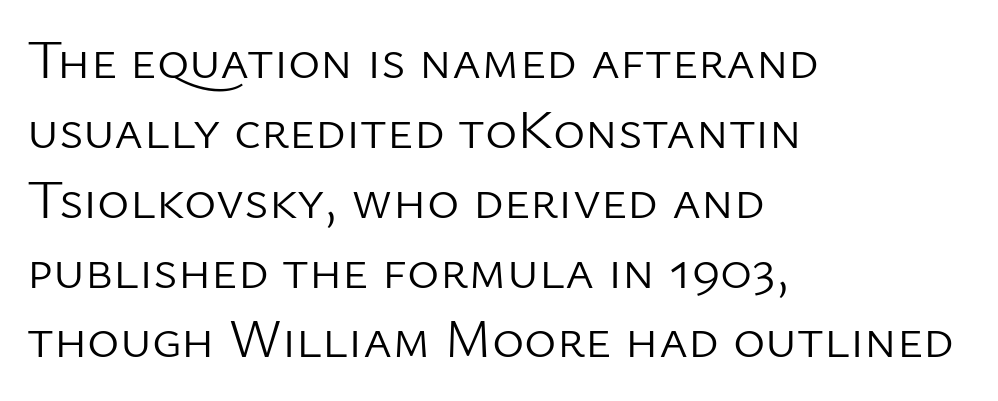
Q: Is the text bold? A: No.
Q: Is the text italic (slanted)? A: No, it is upright.
Q: Is the typeface a serif or a sans-serif typeface? A: Sans-serif.
Q: Is the text underlined? A: No.
Q: How is the paragraph aligned? A: Left-aligned.
Q: Is the spacing between letters normal or unusually wide? A: Normal.
Q: Is the spacing between lines tight, normal or loose? A: Normal.
Q: Width (condensed, normal, or wide)? A: Normal.
Q: Stroke contrast? A: Low.
Q: x-height? A: Medium.
Q: Monospaced? A: No.
